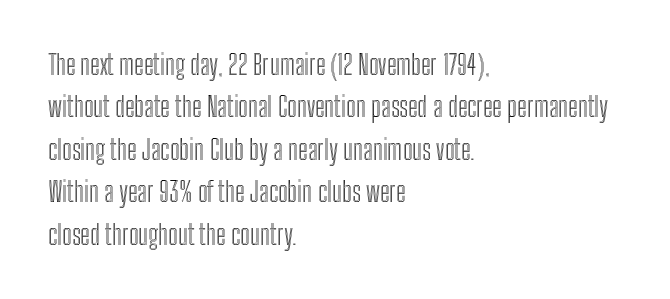
{"italic": "no", "underline": "no", "align": "left", "line_spacing": "normal", "line_spacing_ratio": 1.57, "letter_spacing": "normal", "letter_spacing_em": 0.0, "glyph_px": 27}
